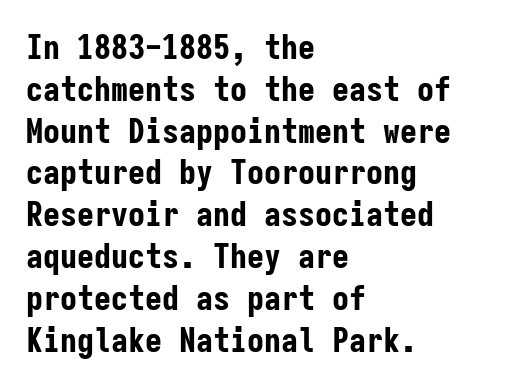
Q: Is the text bold? A: Yes.
Q: Is the text italic (slanted)? A: No, it is upright.
Q: Is the typeface a serif or a sans-serif typeface? A: Sans-serif.
Q: Is the text underlined? A: No.
Q: How is the paragraph aligned? A: Left-aligned.
Q: Is the spacing between letters normal or unusually wide? A: Normal.
Q: Width (condensed, normal, or wide)? A: Condensed.
Q: Stroke contrast? A: Low.
Q: x-height? A: Medium.
Q: Monospaced? A: Yes.
